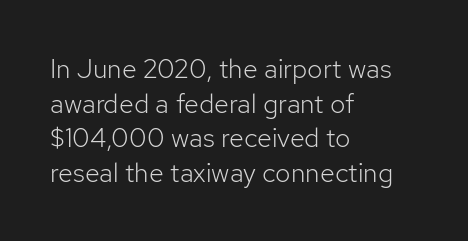
Q: Is the text bold? A: No.
Q: Is the text italic (slanted)? A: No, it is upright.
Q: Is the text underlined? A: No.
Q: How is the paragraph aligned? A: Left-aligned.
Q: Is the spacing between letters normal or unusually wide? A: Normal.
Q: Is the spacing between lines tight, normal or loose? A: Normal.
